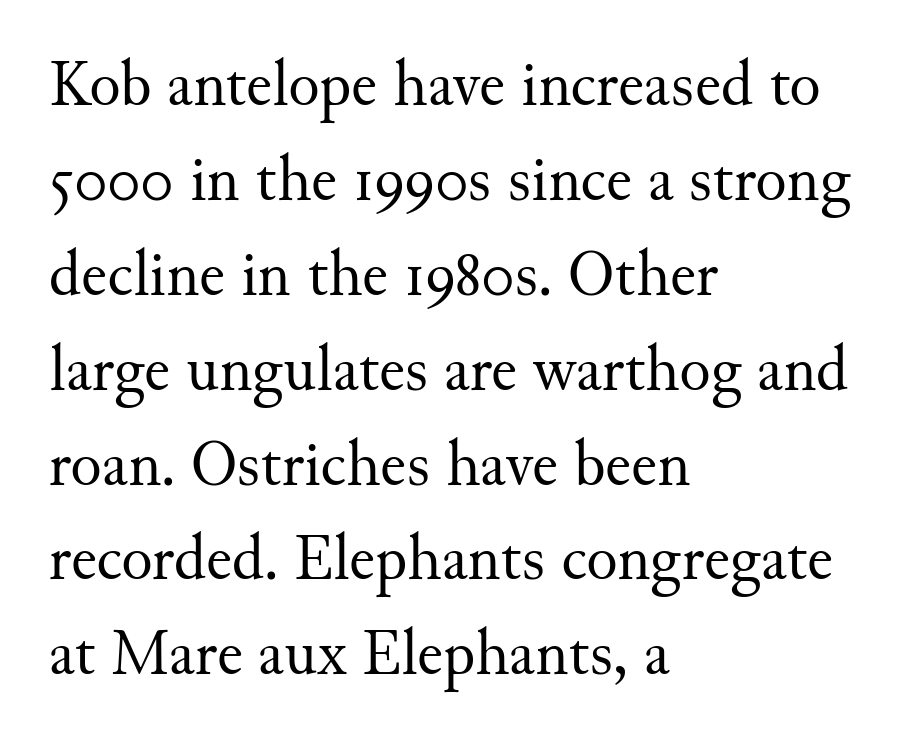
{"serif": "yes", "italic": "no", "bold": "no", "weight": "regular", "width": "normal", "stroke_contrast": "medium", "x_height": "small", "monospaced": "no", "underline": "no", "align": "left", "line_spacing": "normal", "line_spacing_ratio": 1.46, "letter_spacing": "normal", "letter_spacing_em": 0.0, "glyph_px": 65}
